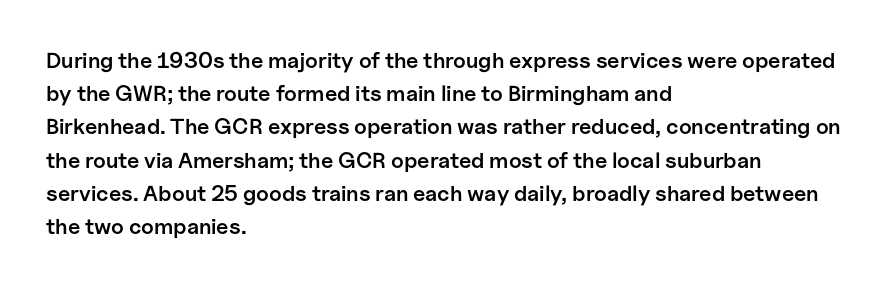
Q: Is the text bold? A: Semi-bold.
Q: Is the text italic (slanted)? A: No, it is upright.
Q: Is the text underlined? A: No.
Q: How is the paragraph aligned? A: Left-aligned.
Q: Is the spacing between letters normal or unusually wide? A: Normal.
Q: Is the spacing between lines tight, normal or loose? A: Normal.
